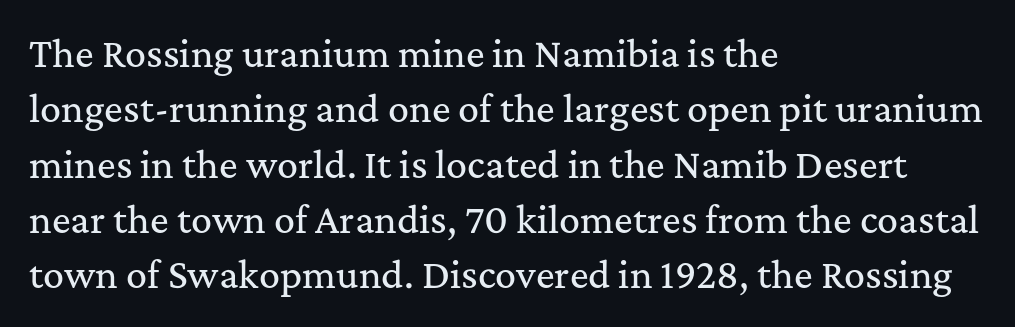
The image shows 35 px serif type, upright; set left-aligned, normal line spacing (1.58x), normal letter spacing, not underlined; medium stroke contrast and a medium x-height.
